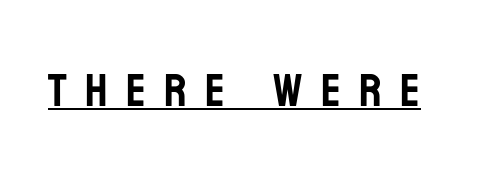
Q: Is the text italic (slanted)? A: No, it is upright.
Q: Is the typeface a serif or a sans-serif typeface? A: Sans-serif.
Q: Is the text underlined? A: Yes.
Q: Is the spacing between letters normal or unusually wide? A: Unusually wide.
Q: Width (condensed, normal, or wide)? A: Condensed.
Q: Stroke contrast? A: Low.
Q: x-height? A: Large.
Q: Monospaced? A: No.
